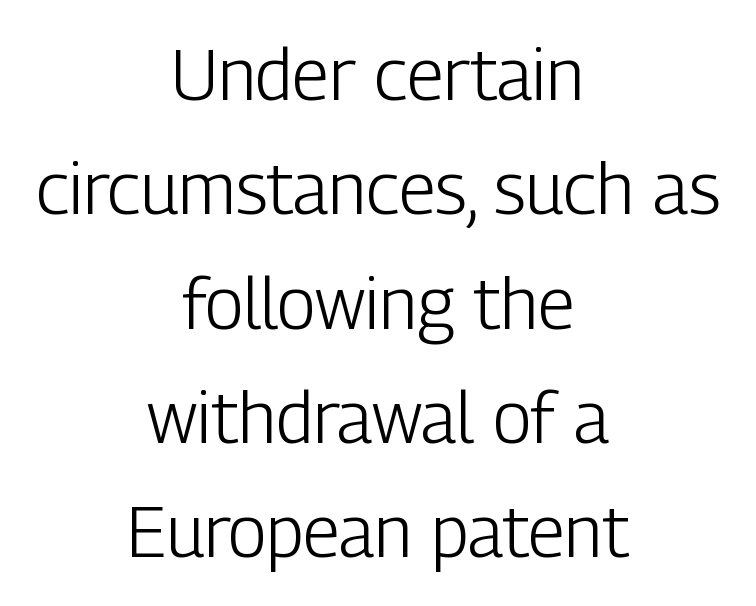
The image shows 71 px light, condensed sans-serif type, upright; set centered, normal line spacing (1.61x), normal letter spacing, not underlined; low stroke contrast and a medium x-height.
